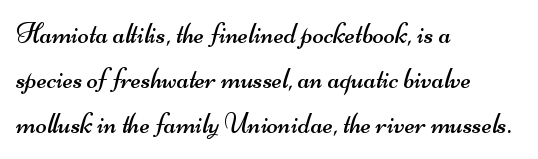
Q: Is the text bold? A: No.
Q: Is the typeface a serif or a sans-serif typeface? A: Sans-serif.
Q: Is the text underlined? A: No.
Q: How is the paragraph aligned? A: Left-aligned.
Q: Is the spacing between letters normal or unusually wide? A: Normal.
Q: Is the spacing between lines tight, normal or loose? A: Normal.
Q: Width (condensed, normal, or wide)? A: Wide.
Q: Stroke contrast? A: Medium.
Q: x-height? A: Small.
Q: Monospaced? A: No.
